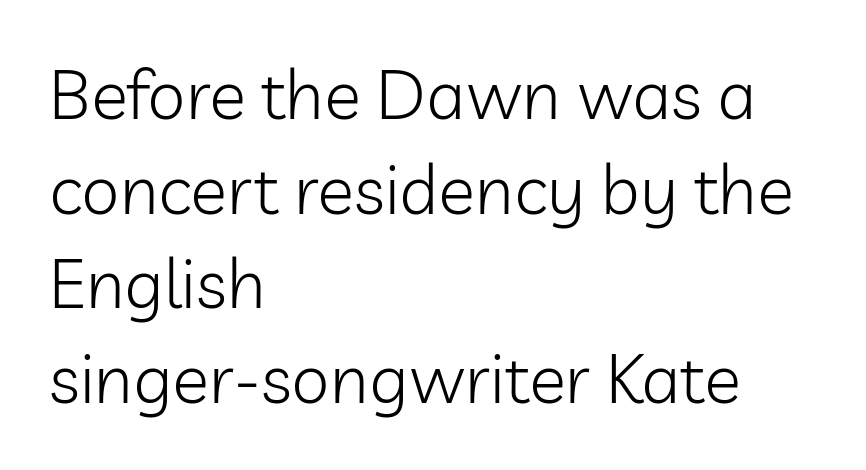
Character widths vary here, with narrow letters taking less room than wide ones. The passage shown is typeset with a sans-serif family. Vertically, the passage feels balanced, rows spaced as you'd expect. Leftover space on each line is placed entirely after the last word. Tracking value appears to be zero — textbook default spacing.
